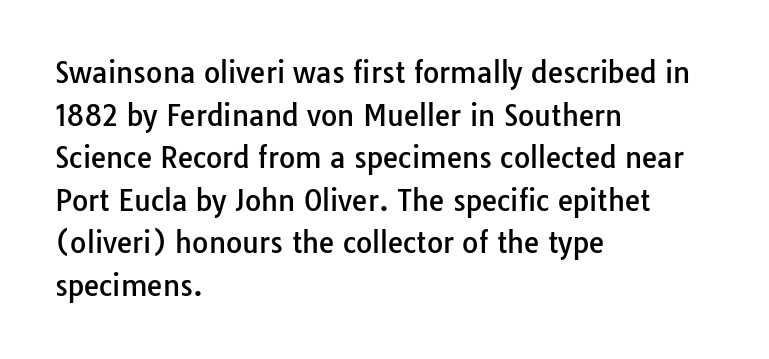
{"serif": "no", "italic": "no", "width": "normal", "stroke_contrast": "low", "x_height": "medium", "monospaced": "no", "underline": "no", "align": "left", "line_spacing": "normal", "line_spacing_ratio": 1.52, "letter_spacing": "normal", "letter_spacing_em": 0.0, "glyph_px": 28}
